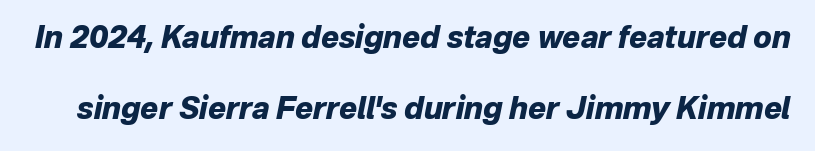
{"italic": "yes", "lean": "right", "slant_degrees": 12, "bold": "yes", "weight": "heavy", "width": "normal", "stroke_contrast": "low", "x_height": "medium", "monospaced": "no", "underline": "no", "line_spacing": "loose", "line_spacing_ratio": 2.37, "letter_spacing": "normal", "letter_spacing_em": 0.0, "glyph_px": 30}
